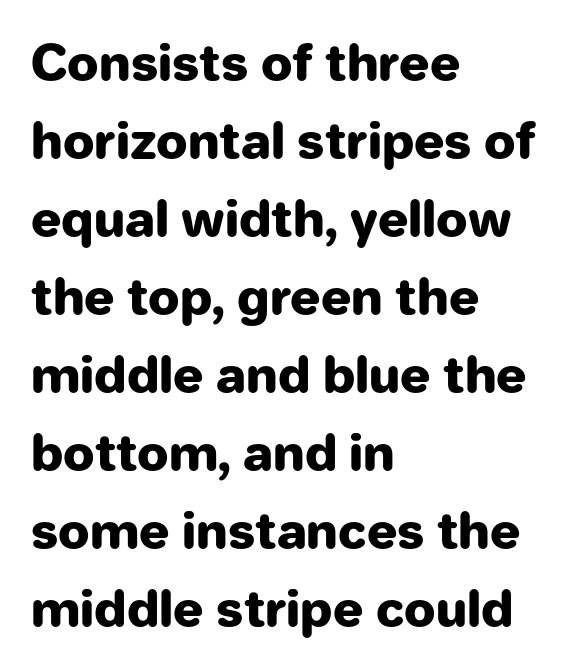
The image shows 50 px heavy sans-serif type, upright; set left-aligned, normal line spacing (1.56x), normal letter spacing, not underlined; low stroke contrast and a medium x-height.
